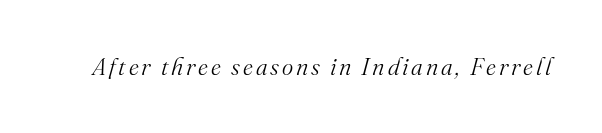
Q: Is the text bold? A: No.
Q: Is the text italic (slanted)? A: Yes, it leans right by about 16 degrees.
Q: Is the text underlined? A: No.
